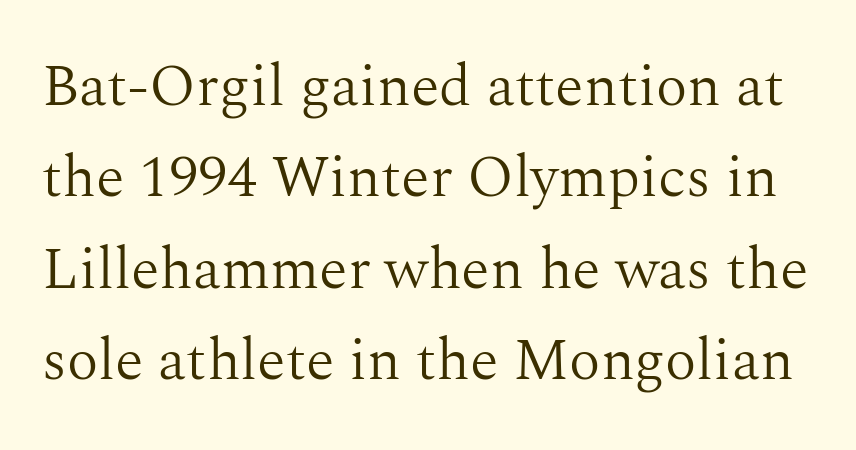
The image shows 59 px light serif type, upright; set normal line spacing (1.55x), normal letter spacing, not underlined; medium stroke contrast and a medium x-height.
